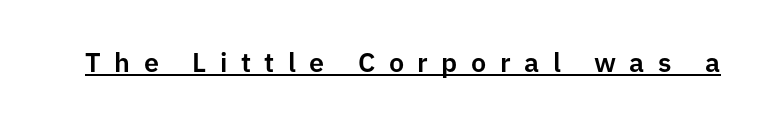
Q: Is the text italic (slanted)? A: No, it is upright.
Q: Is the text underlined? A: Yes.
Q: Is the spacing between letters normal or unusually wide? A: Unusually wide.
